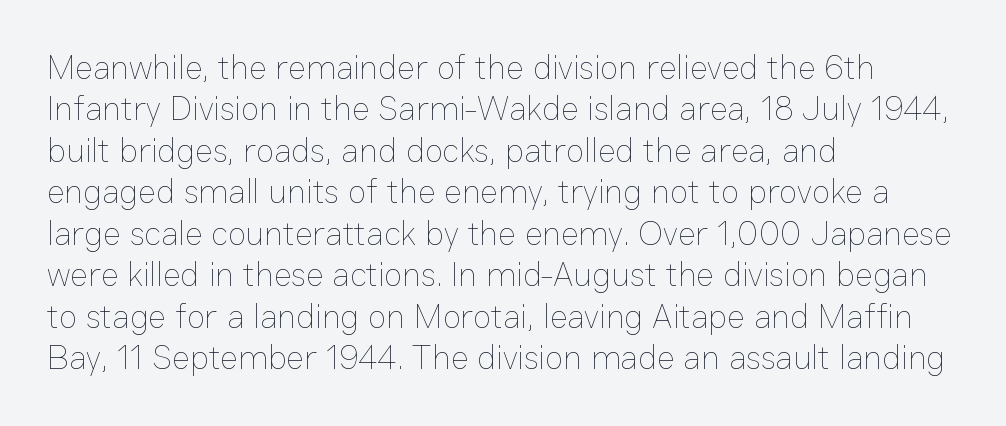
{"italic": "no", "bold": "no", "weight": "thin", "width": "normal", "stroke_contrast": "low", "x_height": "medium", "monospaced": "no", "underline": "no", "align": "left", "line_spacing_ratio": 1.22, "letter_spacing": "normal", "letter_spacing_em": 0.0, "glyph_px": 34}
